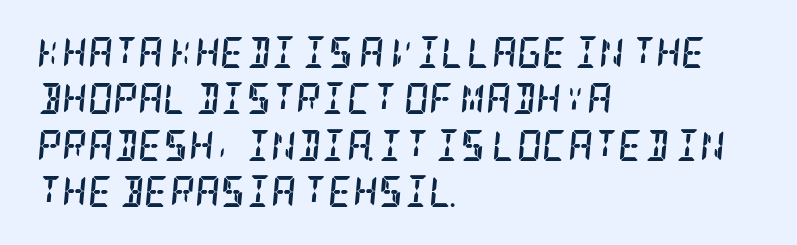
Has an underline been added? It has not. Characters follow at the spacing the type designer built in. Does the weight exceed regular? Yes, all the way to bold. Line beginnings align vertically; line endings do not. In terms of posture, this sample is oblique. Honestly, the row spacing looks completely unremarkable.
